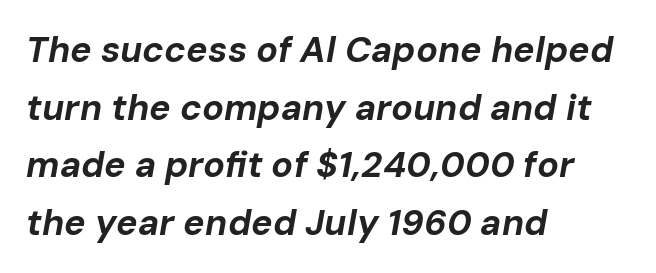
The image shows 36 px bold type, italic (leaning right); set left-aligned, normal line spacing (1.6x), normal letter spacing, not underlined; low stroke contrast and a medium x-height.
